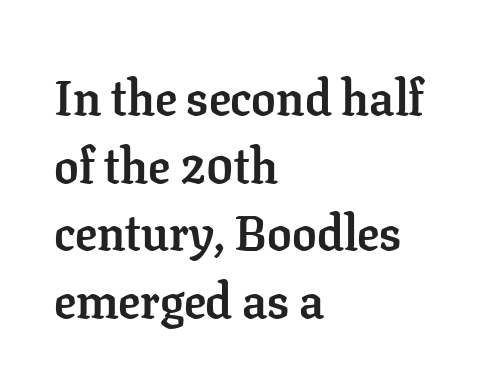
{"serif": "yes", "italic": "no", "bold": "yes", "weight": "semibold", "width": "normal", "stroke_contrast": "low", "x_height": "medium", "monospaced": "no", "underline": "no", "align": "left", "line_spacing": "normal", "line_spacing_ratio": 1.38, "letter_spacing": "normal", "letter_spacing_em": 0.0, "glyph_px": 49}
